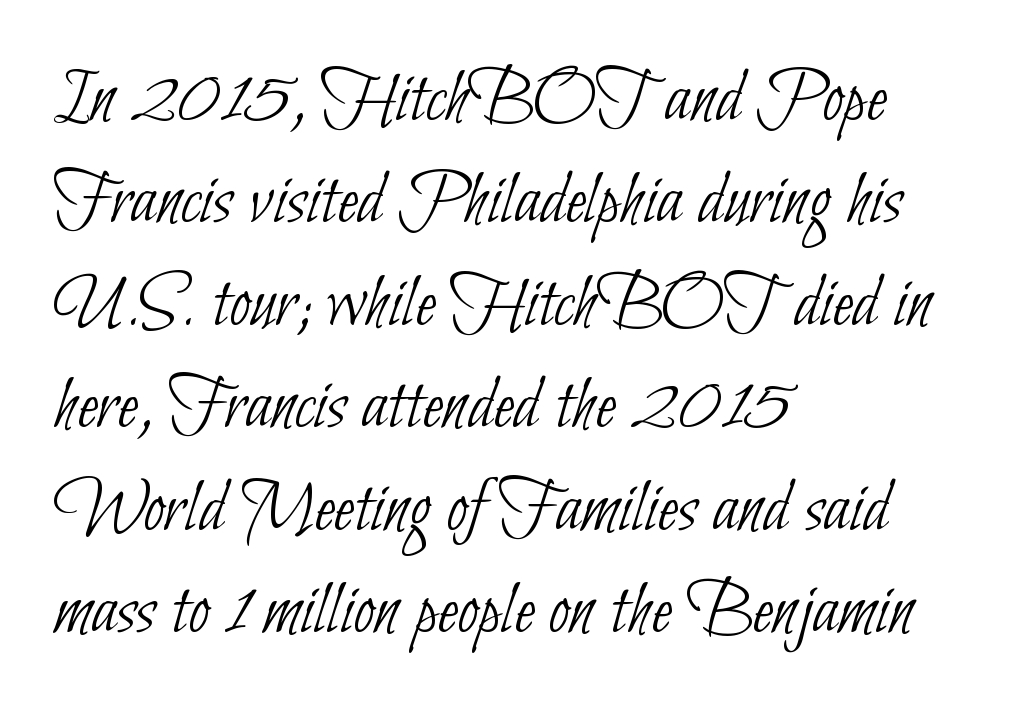
Q: Is the text bold? A: No.
Q: Is the typeface a serif or a sans-serif typeface? A: Sans-serif.
Q: Is the text underlined? A: No.
Q: How is the paragraph aligned? A: Left-aligned.
Q: Is the spacing between letters normal or unusually wide? A: Normal.
Q: Is the spacing between lines tight, normal or loose? A: Normal.
Q: Width (condensed, normal, or wide)? A: Condensed.
Q: Stroke contrast? A: Low.
Q: x-height? A: Small.
Q: Monospaced? A: No.
